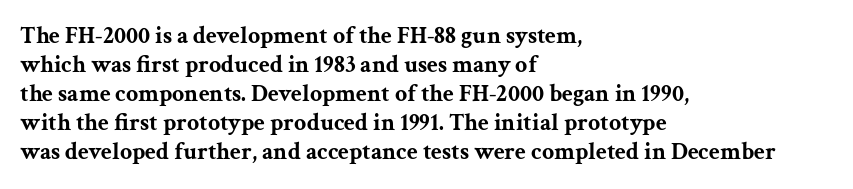
Q: Is the text bold? A: Yes.
Q: Is the text italic (slanted)? A: No, it is upright.
Q: Is the text underlined? A: No.
Q: How is the paragraph aligned? A: Left-aligned.
Q: Is the spacing between letters normal or unusually wide? A: Normal.
